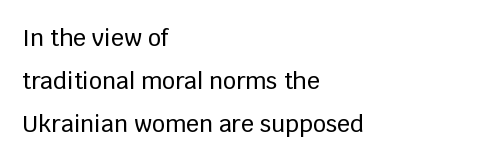
The image shows 23 px text type, upright; set left-aligned, line spacing 1.88x, normal letter spacing, not underlined.
